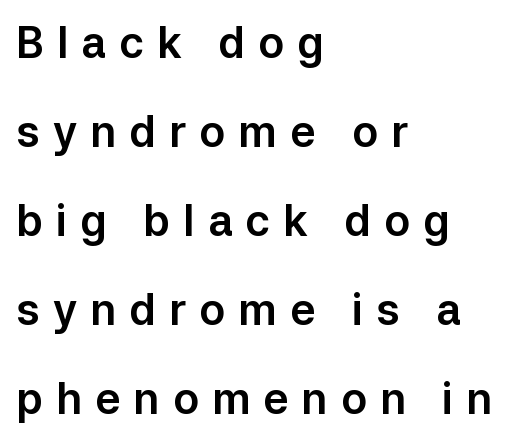
Q: Is the text italic (slanted)? A: No, it is upright.
Q: Is the typeface a serif or a sans-serif typeface? A: Sans-serif.
Q: Is the text underlined? A: No.
Q: How is the paragraph aligned? A: Left-aligned.
Q: Is the spacing between letters normal or unusually wide? A: Unusually wide.
Q: Is the spacing between lines tight, normal or loose? A: Loose.
Q: Width (condensed, normal, or wide)? A: Normal.
Q: Stroke contrast? A: Low.
Q: x-height? A: Medium.
Q: Monospaced? A: No.
